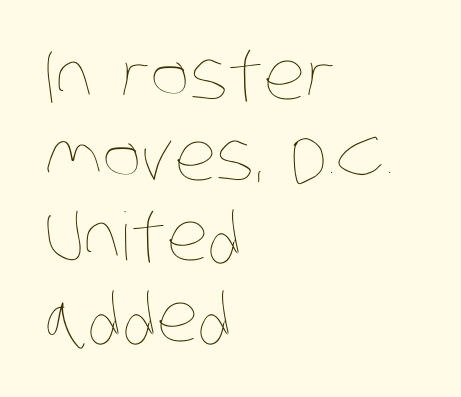
Just letters on the line, the space beneath them empty. You could not count columns in this text — the font is proportionally spaced. This rendering uses left alignment, leaving the right contour irregular. The weight would be labelled regular, book, light, or lighter still. Characters follow at the spacing the type designer built in.
